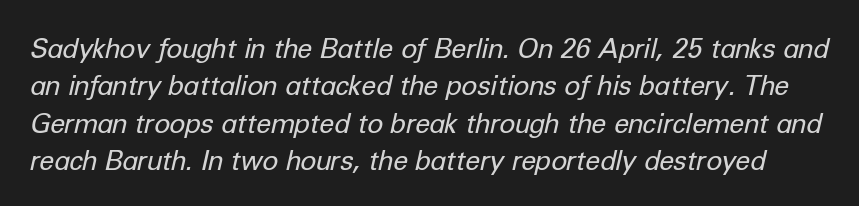
Compared with a typical body face, this is equally light or lighter still. Every character sits at an angle, as italics do. Has an underline been added? It has not. Students, note that the glyphs here touch the page at normal intervals. What's the leading like? Ordinary, nothing unusual.
